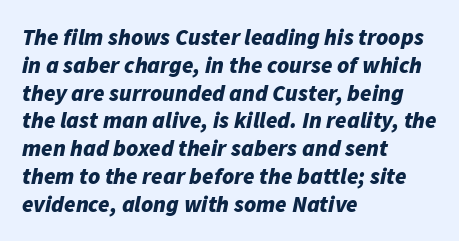
Strokes here are thick enough to call this a true bold. Glance below the letters and you will spot only blank space. These lines stack with their left ends in a neat column. Is the type slanted? Yes — the strokes lean at a clear angle. Standard letterfit; no display-style spreading of the glyphs.
